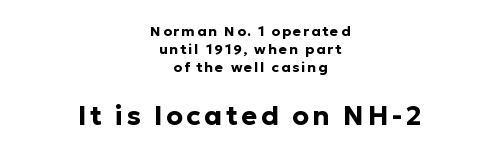
Q: Is the text bold? A: Yes.
Q: Is the text italic (slanted)? A: No, it is upright.
Q: Is the text underlined? A: No.
Q: How is the paragraph aligned? A: Centered.
Q: Is the spacing between lines tight, normal or loose? A: Normal.
Q: Which block of text is set in a larger size, the first (top) or the second (bottom)? A: The second (bottom) one.
